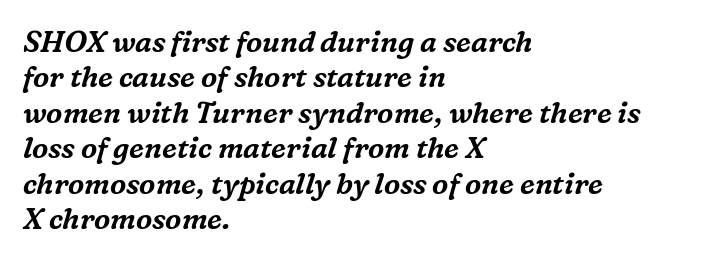
Q: Is the text italic (slanted)? A: Yes, it leans right by about 16 degrees.
Q: Is the typeface a serif or a sans-serif typeface? A: Serif.
Q: Is the text underlined? A: No.
Q: How is the paragraph aligned? A: Left-aligned.
Q: Is the spacing between letters normal or unusually wide? A: Normal.
Q: Width (condensed, normal, or wide)? A: Normal.
Q: Stroke contrast? A: Medium.
Q: x-height? A: Medium.
Q: Monospaced? A: No.
